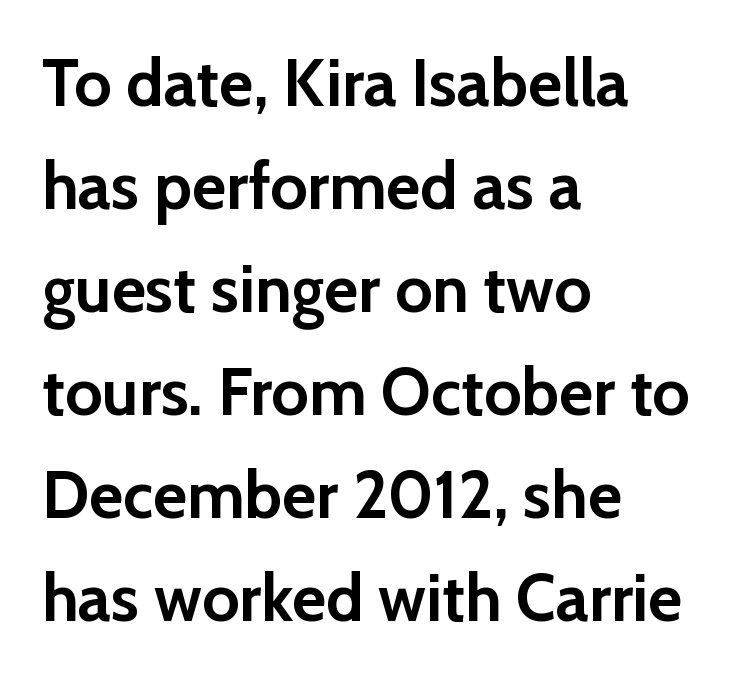
Q: Is the text bold? A: Yes.
Q: Is the text italic (slanted)? A: No, it is upright.
Q: Is the typeface a serif or a sans-serif typeface? A: Sans-serif.
Q: Is the text underlined? A: No.
Q: How is the paragraph aligned? A: Left-aligned.
Q: Is the spacing between letters normal or unusually wide? A: Normal.
Q: Is the spacing between lines tight, normal or loose? A: Normal.
Q: Width (condensed, normal, or wide)? A: Normal.
Q: Stroke contrast? A: Low.
Q: x-height? A: Medium.
Q: Monospaced? A: No.
